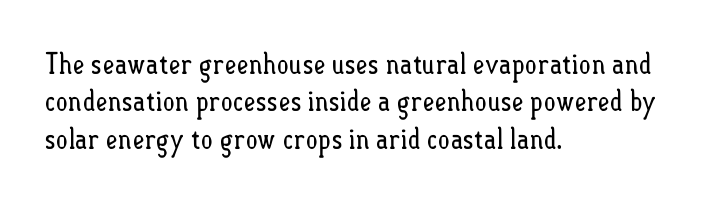
Q: Is the text bold? A: No.
Q: Is the text italic (slanted)? A: No, it is upright.
Q: Is the text underlined? A: No.
Q: How is the paragraph aligned? A: Left-aligned.
Q: Is the spacing between letters normal or unusually wide? A: Normal.
Q: Is the spacing between lines tight, normal or loose? A: Normal.
Q: Width (condensed, normal, or wide)? A: Condensed.
Q: Stroke contrast? A: Low.
Q: x-height? A: Small.
Q: Monospaced? A: No.
